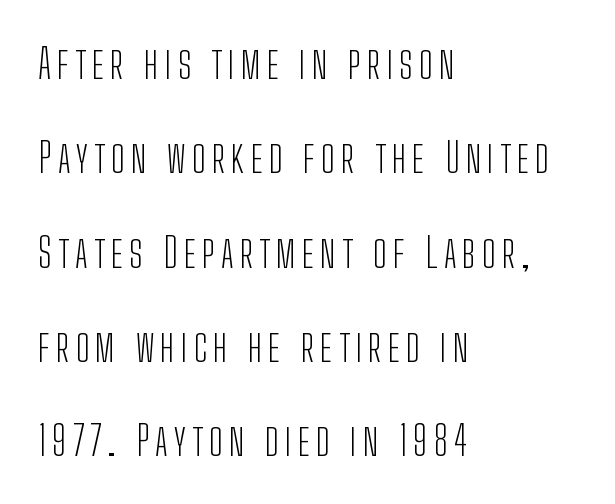
The image shows 41 px light, condensed sans-serif type, upright; set left-aligned, loose line spacing (2.3x), not underlined; low stroke contrast and a medium x-height.
